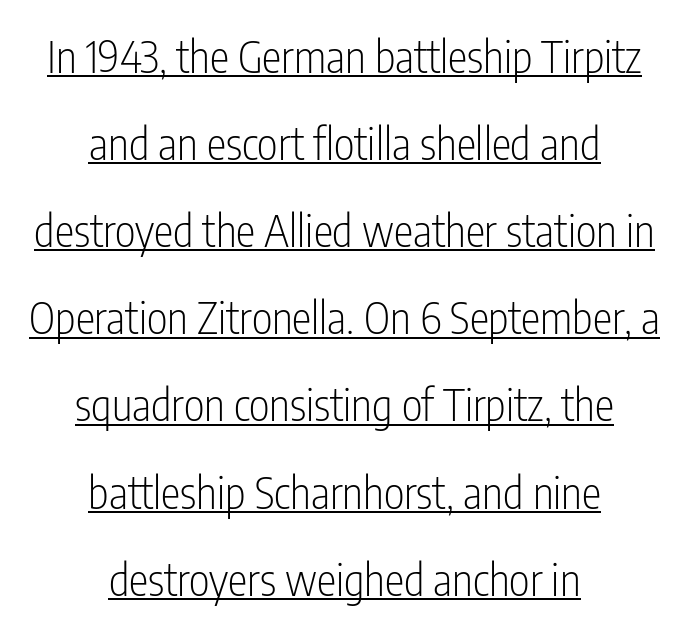
Q: Is the text bold? A: No.
Q: Is the text italic (slanted)? A: No, it is upright.
Q: Is the typeface a serif or a sans-serif typeface? A: Sans-serif.
Q: Is the text underlined? A: Yes.
Q: How is the paragraph aligned? A: Centered.
Q: Is the spacing between letters normal or unusually wide? A: Normal.
Q: Is the spacing between lines tight, normal or loose? A: Loose.
Q: Width (condensed, normal, or wide)? A: Condensed.
Q: Stroke contrast? A: Low.
Q: x-height? A: Medium.
Q: Monospaced? A: No.
